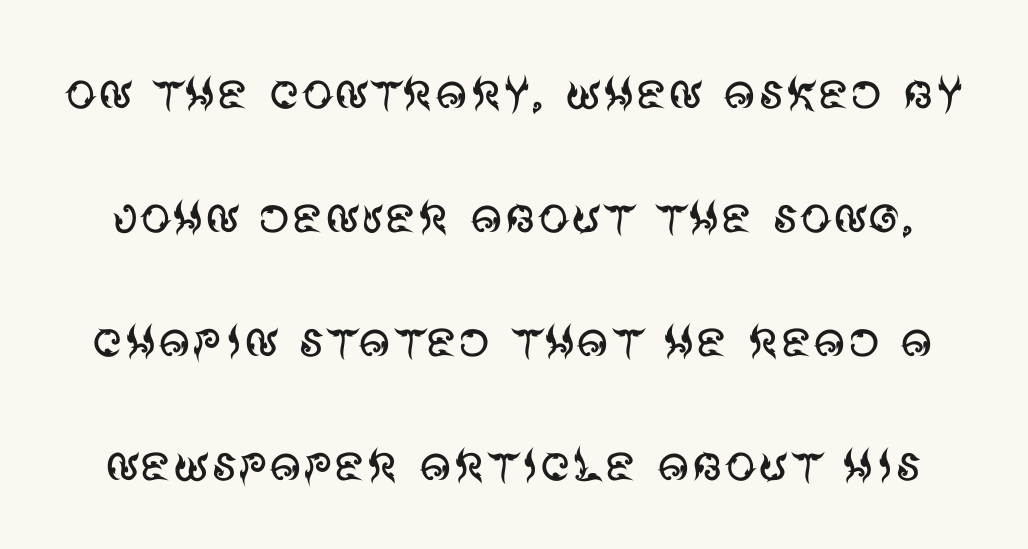
{"serif": "no", "italic": "no", "bold": "no", "weight": "regular", "width": "normal", "stroke_contrast": "medium", "x_height": "large", "monospaced": "no", "underline": "no", "line_spacing": "loose", "line_spacing_ratio": 1.97, "letter_spacing": "normal", "letter_spacing_em": 0.0, "glyph_px": 63}
